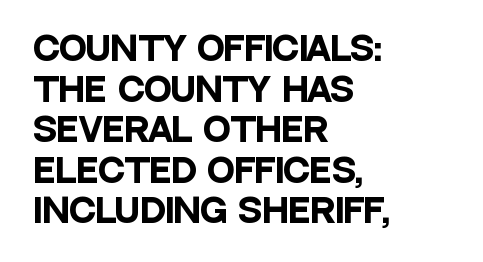
{"serif": "no", "italic": "no", "bold": "yes", "weight": "heavy", "width": "condensed", "stroke_contrast": "low", "x_height": "large", "monospaced": "no", "underline": "no", "align": "left", "line_spacing_ratio": 1.23, "letter_spacing": "normal", "letter_spacing_em": 0.0, "glyph_px": 33}
